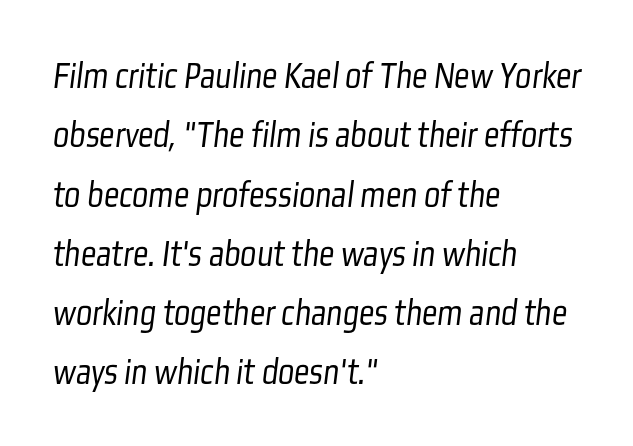
Weight: not bold — regular or lighter. The space beneath each line is pristine and unruled. The passage shown stacks its lines at a standard gap. Notice how the passage keeps a crisp vertical edge on the left only. Words appear dense and cohesive because spacing is normal.
